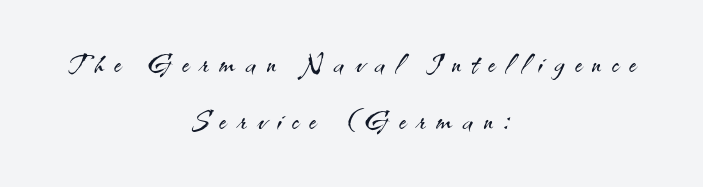
{"serif": "no", "bold": "no", "weight": "light", "width": "normal", "stroke_contrast": "medium", "x_height": "small", "monospaced": "no", "underline": "no", "align": "center", "line_spacing": "normal", "line_spacing_ratio": 1.51, "letter_spacing": "wide", "letter_spacing_em": 0.29, "glyph_px": 38}
